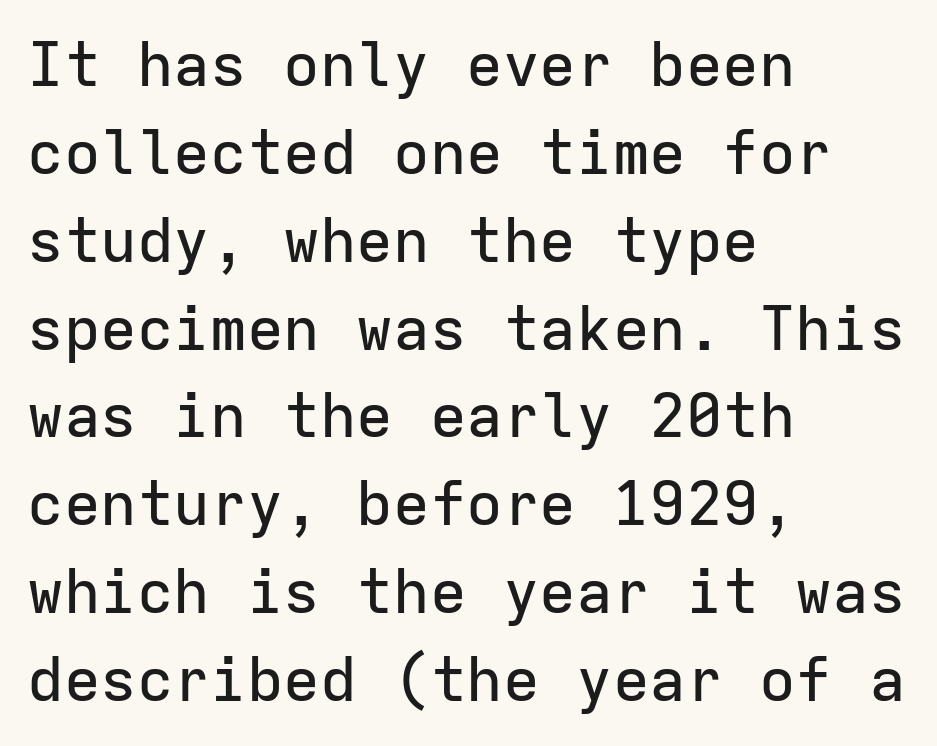
Q: Is the text italic (slanted)? A: No, it is upright.
Q: Is the typeface a serif or a sans-serif typeface? A: Sans-serif.
Q: Is the text underlined? A: No.
Q: How is the paragraph aligned? A: Left-aligned.
Q: Is the spacing between letters normal or unusually wide? A: Normal.
Q: Is the spacing between lines tight, normal or loose? A: Normal.
Q: Width (condensed, normal, or wide)? A: Normal.
Q: Stroke contrast? A: Low.
Q: x-height? A: Medium.
Q: Monospaced? A: Yes.
